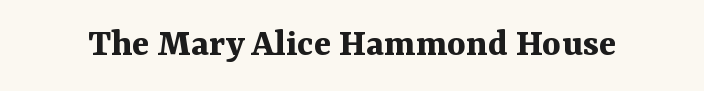
Q: Is the text bold? A: Yes.
Q: Is the text italic (slanted)? A: No, it is upright.
Q: Is the typeface a serif or a sans-serif typeface? A: Serif.
Q: Is the text underlined? A: No.
Q: Is the spacing between letters normal or unusually wide? A: Normal.
Q: Width (condensed, normal, or wide)? A: Normal.
Q: Stroke contrast? A: Medium.
Q: x-height? A: Medium.
Q: Monospaced? A: No.
